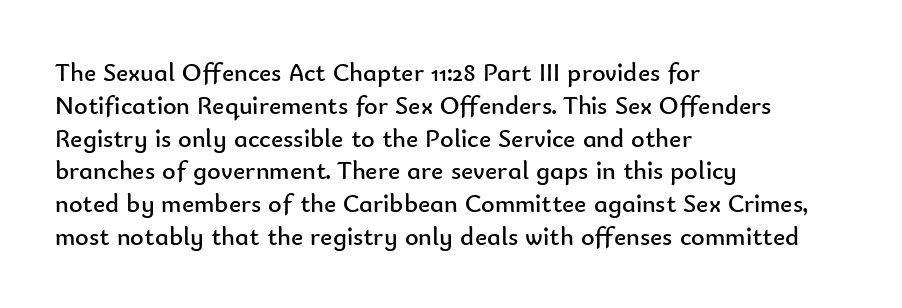
{"italic": "no", "bold": "no", "underline": "no", "align": "left", "line_spacing": "normal", "line_spacing_ratio": 1.26, "letter_spacing": "normal", "letter_spacing_em": 0.0, "glyph_px": 26}
